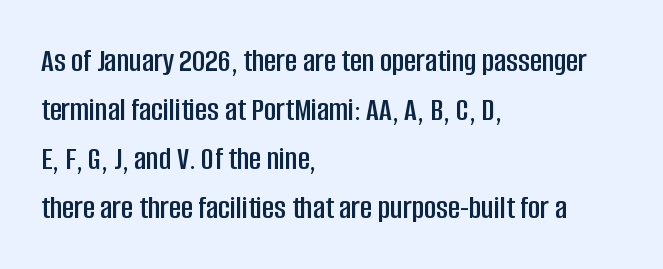
{"serif": "no", "italic": "no", "width": "condensed", "stroke_contrast": "low", "x_height": "large", "monospaced": "no", "underline": "no", "align": "left", "line_spacing": "normal", "line_spacing_ratio": 1.48, "letter_spacing": "normal", "letter_spacing_em": 0.0, "glyph_px": 33}
